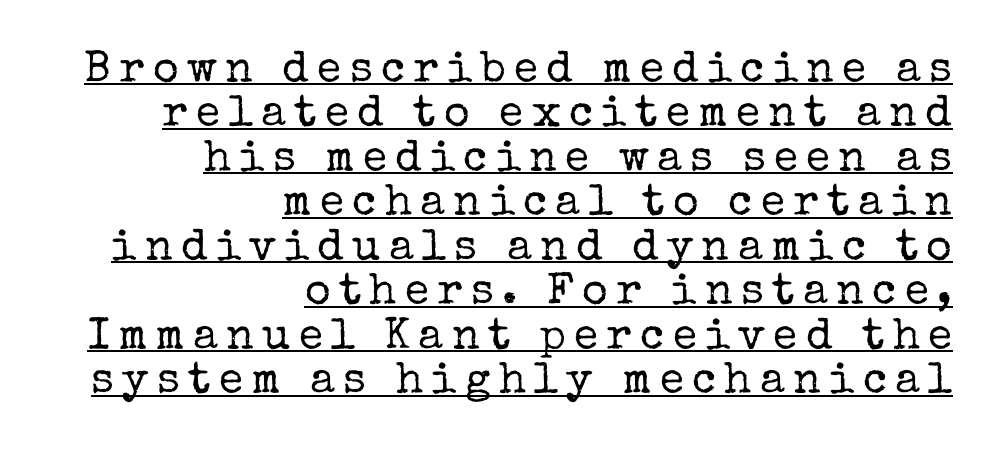
The image shows 44 px regular-weight serif type, upright; set right-aligned, tight line spacing (1.01x), underlined; low stroke contrast and a medium x-height.
